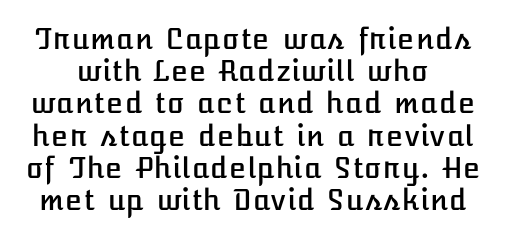
The image shows 28 px text type, upright; set tight line spacing (1.15x), normal letter spacing, not underlined; low stroke contrast and a medium x-height.
